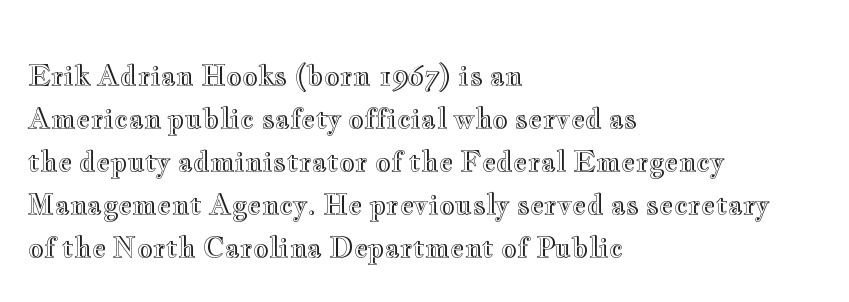
Q: Is the text italic (slanted)? A: No, it is upright.
Q: Is the text underlined? A: No.
Q: How is the paragraph aligned? A: Left-aligned.
Q: Is the spacing between letters normal or unusually wide? A: Normal.
Q: Is the spacing between lines tight, normal or loose? A: Normal.
